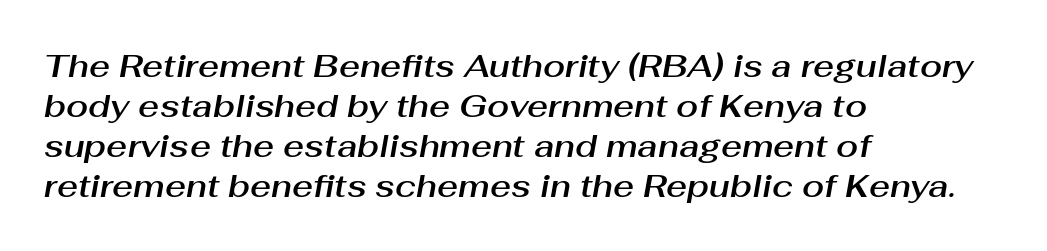
{"italic": "yes", "lean": "right", "slant_degrees": 10, "width": "normal", "stroke_contrast": "medium", "x_height": "medium", "monospaced": "no", "underline": "no", "align": "left", "line_spacing": "normal", "line_spacing_ratio": 1.25, "letter_spacing": "normal", "letter_spacing_em": 0.0, "glyph_px": 32}
